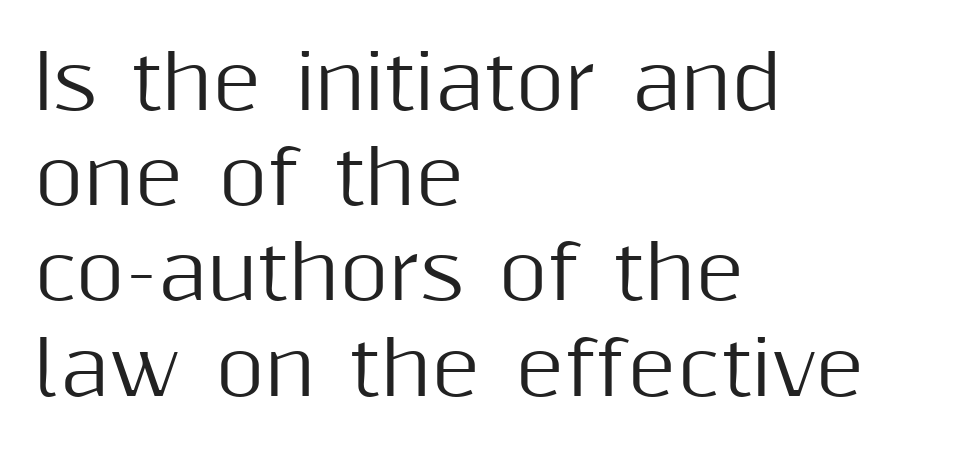
This rendering employs a face without finishing strokes, i.e., a sans-serif. The tracking reads as untouched default to a designer's eye. A bare baseline throughout the passage. Do the characters align in a grid? No, the font is proportional.
